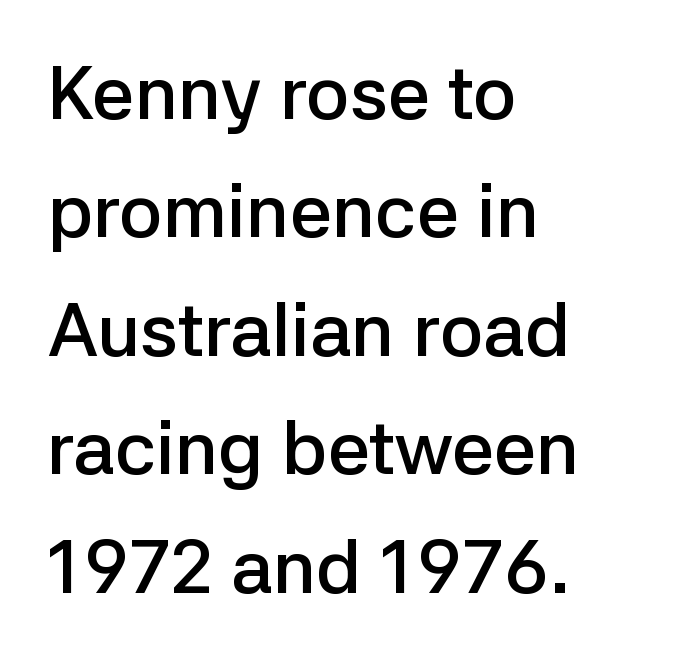
{"serif": "no", "italic": "no", "bold": "semi", "weight": "semibold", "width": "normal", "stroke_contrast": "low", "x_height": "medium", "monospaced": "no", "underline": "no", "align": "left", "line_spacing": "normal", "line_spacing_ratio": 1.58, "letter_spacing": "normal", "letter_spacing_em": 0.0, "glyph_px": 75}
